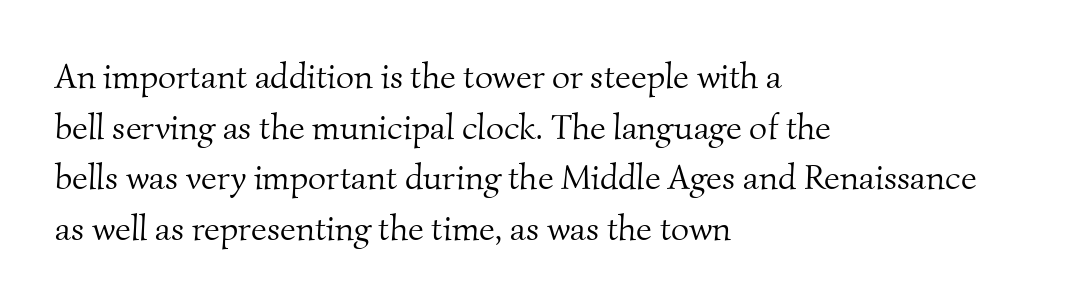
Q: Is the text bold? A: No.
Q: Is the typeface a serif or a sans-serif typeface? A: Serif.
Q: Is the text underlined? A: No.
Q: How is the paragraph aligned? A: Left-aligned.
Q: Is the spacing between letters normal or unusually wide? A: Normal.
Q: Is the spacing between lines tight, normal or loose? A: Normal.
Q: Width (condensed, normal, or wide)? A: Normal.
Q: Stroke contrast? A: Medium.
Q: x-height? A: Small.
Q: Monospaced? A: No.
